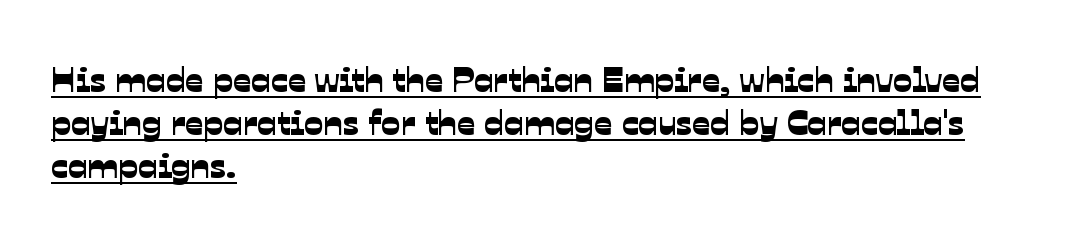
{"serif": "no", "width": "normal", "stroke_contrast": "low", "x_height": "medium", "monospaced": "no", "underline": "yes", "align": "left", "line_spacing_ratio": 1.2, "letter_spacing": "normal", "letter_spacing_em": 0.0, "glyph_px": 36}
